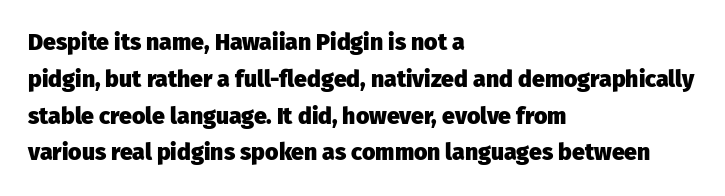
{"italic": "no", "bold": "yes", "underline": "no", "align": "left", "line_spacing": "normal", "line_spacing_ratio": 1.6, "letter_spacing": "normal", "letter_spacing_em": 0.0, "glyph_px": 23}
